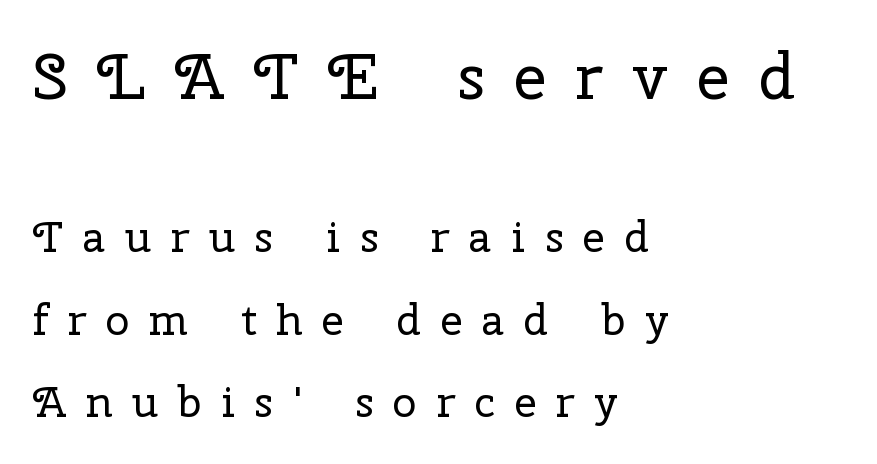
Q: Is the text bold? A: No.
Q: Is the text italic (slanted)? A: No, it is upright.
Q: Is the typeface a serif or a sans-serif typeface? A: Serif.
Q: Is the text underlined? A: No.
Q: How is the paragraph aligned? A: Left-aligned.
Q: Is the spacing between letters normal or unusually wide? A: Unusually wide.
Q: Is the spacing between lines tight, normal or loose? A: Loose.
Q: Which block of text is set in a larger size, the first (top) or the second (bottom)? A: The first (top) one.
Q: Width (condensed, normal, or wide)? A: Normal.
Q: Stroke contrast? A: Low.
Q: x-height? A: Medium.
Q: Monospaced? A: No.
